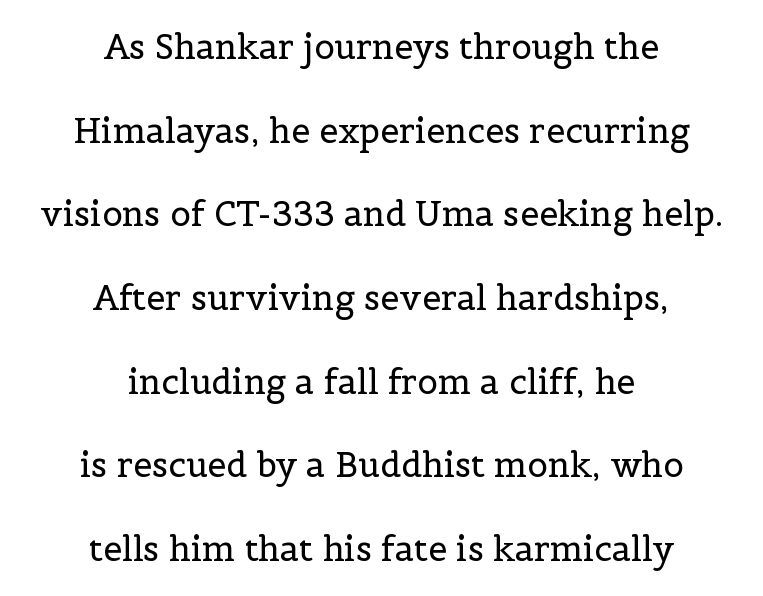
This is not heavy type; no bold has been used. This sample has the flowing, uneven cadence of proportional lettering. Underline: absent. A student would call this center alignment; a typographer would say set centered. Glyph-to-glyph distance matches everyday printed text.
